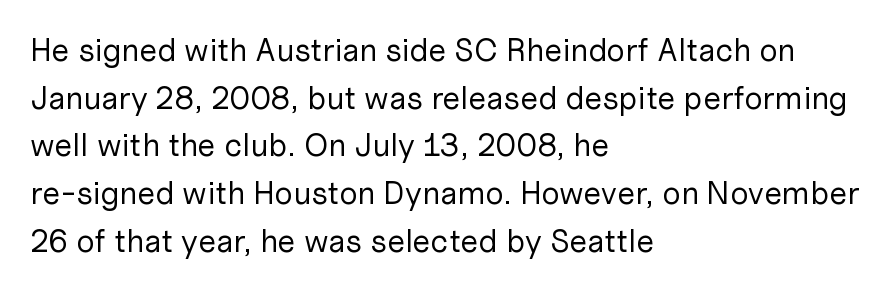
{"serif": "no", "italic": "no", "bold": "no", "weight": "regular", "width": "normal", "stroke_contrast": "low", "x_height": "medium", "monospaced": "no", "underline": "no", "align": "left", "line_spacing": "normal", "line_spacing_ratio": 1.49, "letter_spacing": "normal", "letter_spacing_em": 0.0, "glyph_px": 32}
